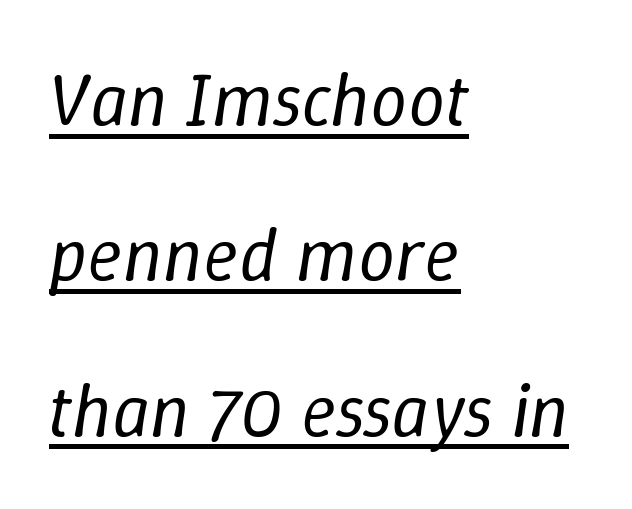
The image shows 74 px regular-weight type, italic (leaning right); set left-aligned, loose line spacing (2.1x), normal letter spacing, underlined; low stroke contrast and a medium x-height.
